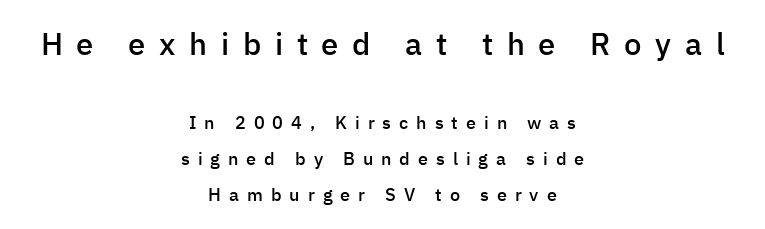
{"serif": "no", "italic": "no", "bold": "semi", "weight": "semibold", "width": "normal", "stroke_contrast": "low", "x_height": "medium", "monospaced": "no", "underline": "no", "align": "center", "line_spacing": "loose", "line_spacing_ratio": 2.0, "letter_spacing": "wide", "letter_spacing_em": 0.44, "larger_block": "first", "size_ratio": 1.72, "glyph_px": 31}
